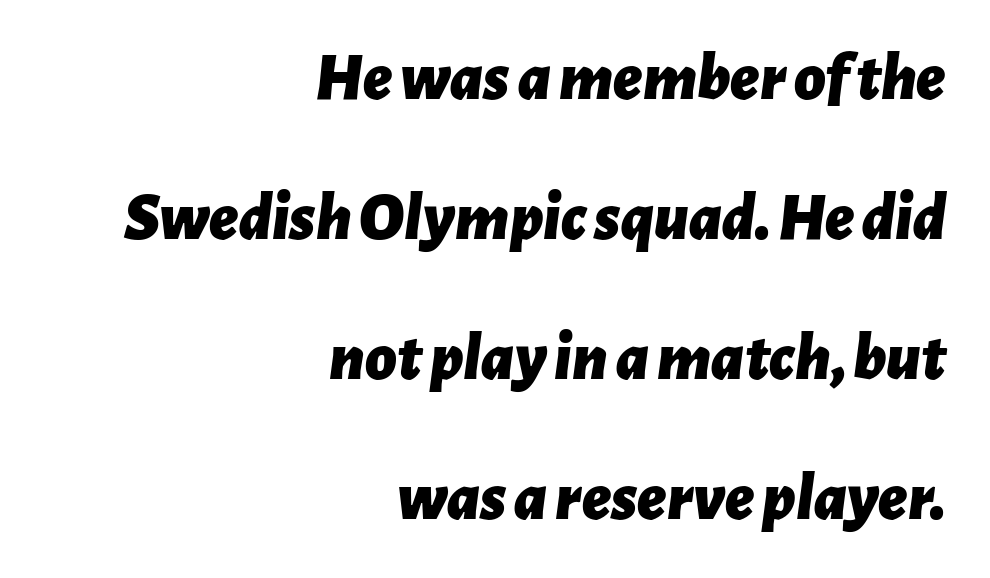
Q: Is the text bold? A: Yes.
Q: Is the text italic (slanted)? A: Yes, it leans right by about 7 degrees.
Q: Is the text underlined? A: No.
Q: How is the paragraph aligned? A: Right-aligned.
Q: Is the spacing between letters normal or unusually wide? A: Normal.
Q: Is the spacing between lines tight, normal or loose? A: Loose.
Q: Width (condensed, normal, or wide)? A: Normal.
Q: Stroke contrast? A: Low.
Q: x-height? A: Medium.
Q: Monospaced? A: No.
